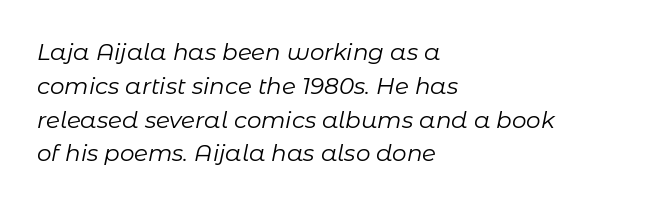
Q: Is the text bold? A: No.
Q: Is the text italic (slanted)? A: Yes, it leans right by about 11 degrees.
Q: Is the text underlined? A: No.
Q: How is the paragraph aligned? A: Left-aligned.
Q: Is the spacing between letters normal or unusually wide? A: Normal.
Q: Is the spacing between lines tight, normal or loose? A: Normal.
